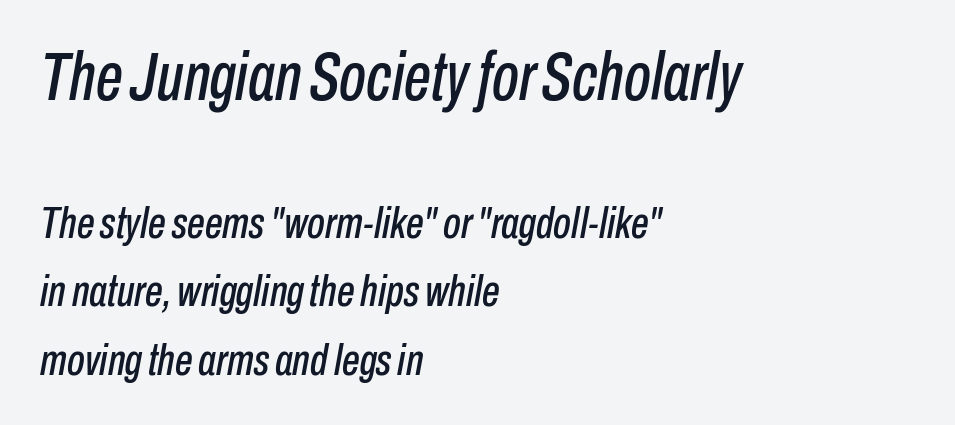
Q: Is the text italic (slanted)? A: Yes, it leans right by about 10 degrees.
Q: Is the text underlined? A: No.
Q: How is the paragraph aligned? A: Left-aligned.
Q: Is the spacing between letters normal or unusually wide? A: Normal.
Q: Is the spacing between lines tight, normal or loose? A: Normal.
Q: Which block of text is set in a larger size, the first (top) or the second (bottom)? A: The first (top) one.
Q: Width (condensed, normal, or wide)? A: Condensed.
Q: Stroke contrast? A: Low.
Q: x-height? A: Medium.
Q: Monospaced? A: No.
